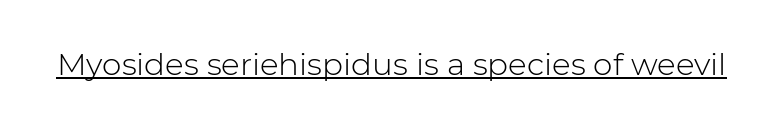
Does a line run under the words? Yes, clearly. Words appear dense and cohesive because spacing is normal. Note the varied advance widths — an 'i' is clearly narrower than an 'm'. No feet cap the strokes, marking this as sans-serif type.
